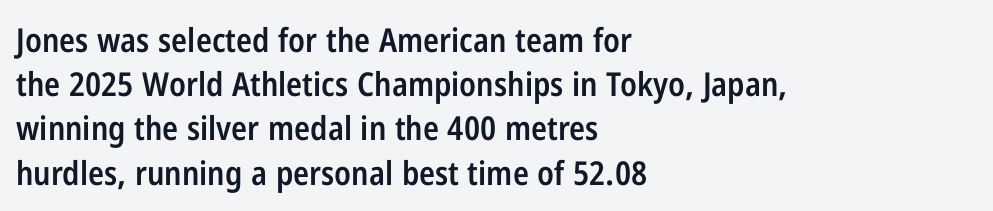
Letterform terminals end flat and unadorned throughout the passage. Glance below the letters and you will spot only blank space. This rendering leaves character spacing at its baseline value. These words are printed semibold, heavier than regular yet not bold. The lines in this sample share a left origin and differ only in where they stop.
